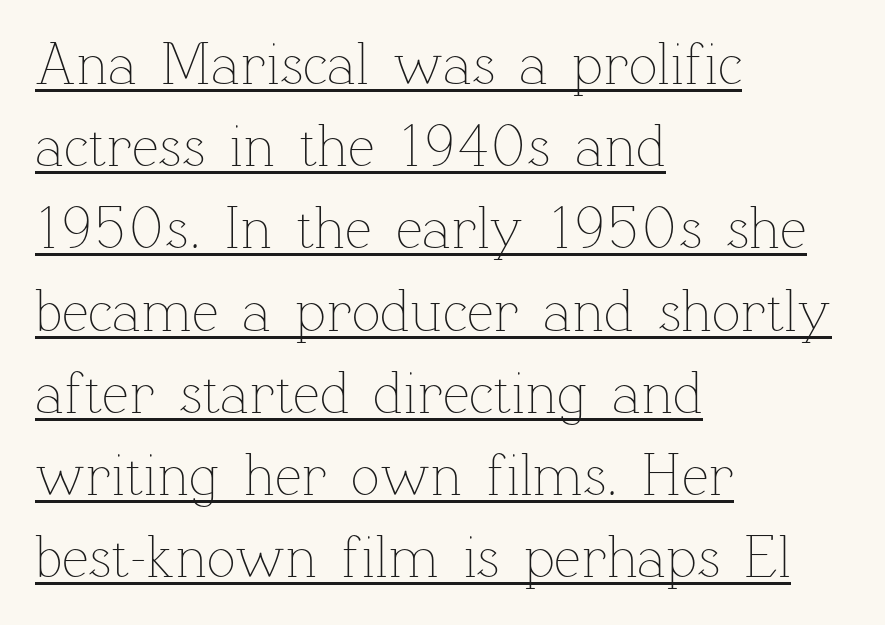
Q: Is the text bold? A: No.
Q: Is the text italic (slanted)? A: No, it is upright.
Q: Is the text underlined? A: Yes.
Q: How is the paragraph aligned? A: Left-aligned.
Q: Is the spacing between letters normal or unusually wide? A: Normal.
Q: Is the spacing between lines tight, normal or loose? A: Normal.
Q: Width (condensed, normal, or wide)? A: Normal.
Q: Stroke contrast? A: Low.
Q: x-height? A: Medium.
Q: Monospaced? A: No.
